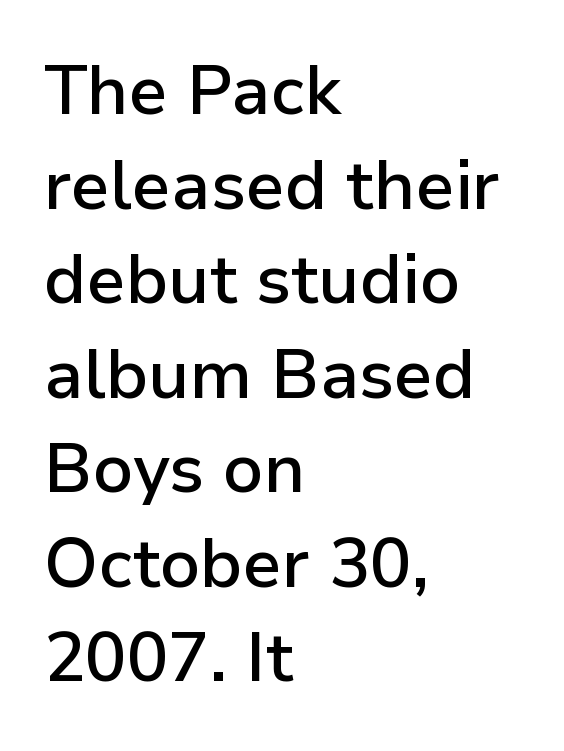
Students, this is semibold: more ink than regular, less than bold. Short and long lines alike share a common starting point at left. Here the designer chose a conventional face with non-uniform glyph widths. Between one letter and the next there's only the usual sliver of space. The glyphs are unaccompanied by any horizontal stroke below them.
